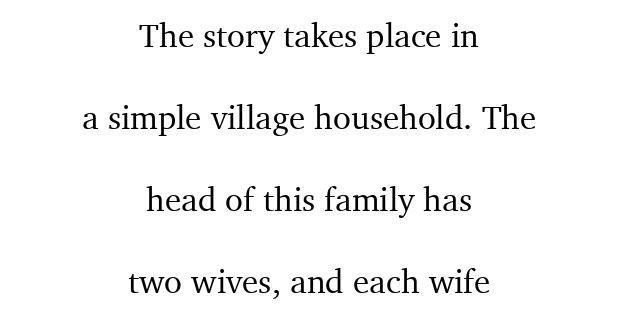
Q: Is the text italic (slanted)? A: No, it is upright.
Q: Is the typeface a serif or a sans-serif typeface? A: Serif.
Q: Is the text underlined? A: No.
Q: How is the paragraph aligned? A: Centered.
Q: Is the spacing between letters normal or unusually wide? A: Normal.
Q: Is the spacing between lines tight, normal or loose? A: Loose.
Q: Width (condensed, normal, or wide)? A: Normal.
Q: Stroke contrast? A: Medium.
Q: x-height? A: Medium.
Q: Monospaced? A: No.
